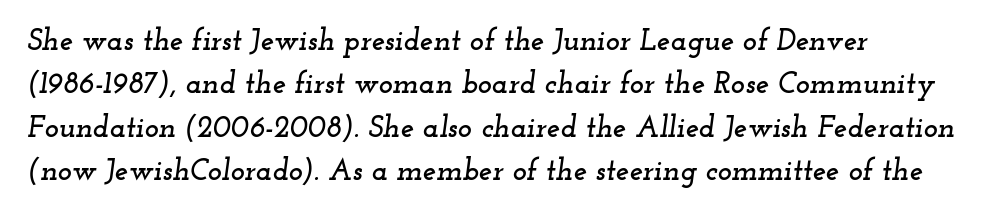
{"serif": "yes", "italic": "yes", "lean": "right", "slant_degrees": 12, "width": "wide", "stroke_contrast": "low", "x_height": "small", "monospaced": "no", "underline": "no", "line_spacing": "normal", "line_spacing_ratio": 1.45, "letter_spacing": "normal", "letter_spacing_em": 0.0, "glyph_px": 30}
